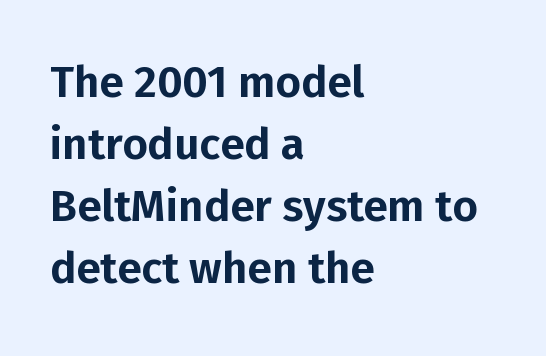
{"serif": "no", "italic": "no", "width": "normal", "stroke_contrast": "low", "x_height": "medium", "monospaced": "no", "underline": "no", "align": "left", "line_spacing": "normal", "line_spacing_ratio": 1.41, "letter_spacing": "normal", "letter_spacing_em": 0.0, "glyph_px": 44}
